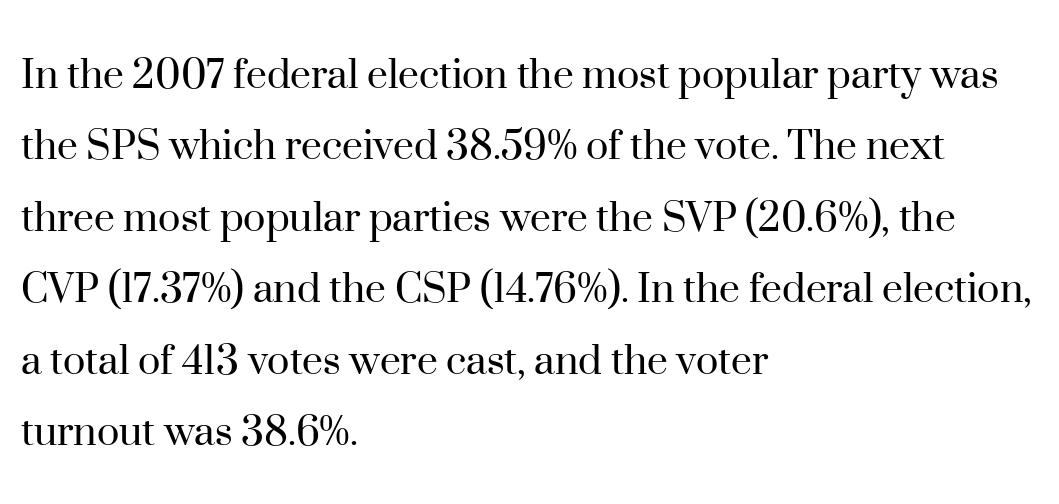
Honestly, the row spacing looks completely unremarkable. Characters follow at the spacing the type designer built in. Old-style or modern, the face here clearly has serifs. When letters stand straight like this, we call the style roman or upright. Looks like regular typesetting: each glyph gets only the width it needs. Compared with a centered layout, this one pins lines to the left instead.
